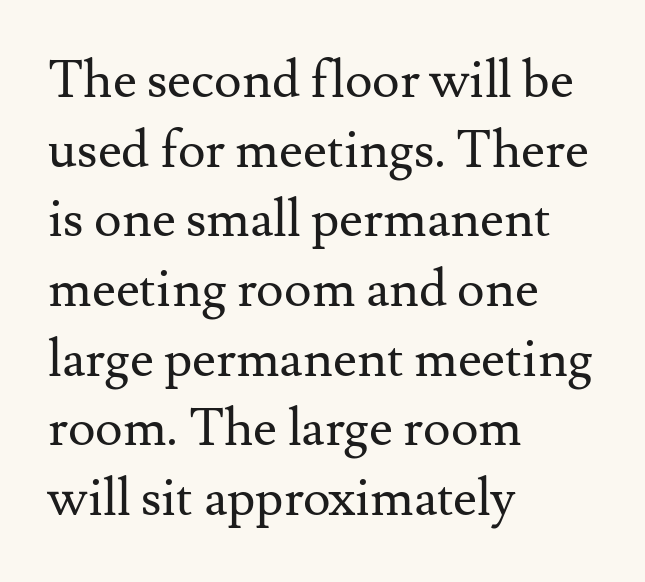
The image shows 52 px regular-weight serif type, upright; set left-aligned, normal line spacing (1.34x), normal letter spacing, not underlined; medium stroke contrast and a small x-height.
